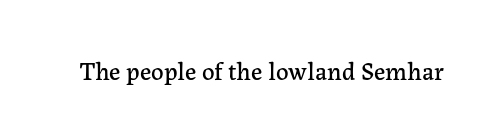
If you drew a line through each stem, it would be perfectly vertical. Characters follow at the spacing the type designer built in. The words here are not underlined.
